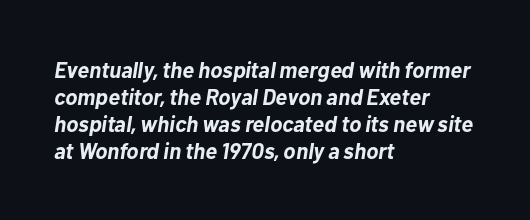
An italicized treatment has been applied to the whole sample. A classic flush-left, rag-right setting is used for this passage. Weight check: bold — yes, fully. Descenders hang freely into open space. The face used here is rendered with its standard letterfit.
